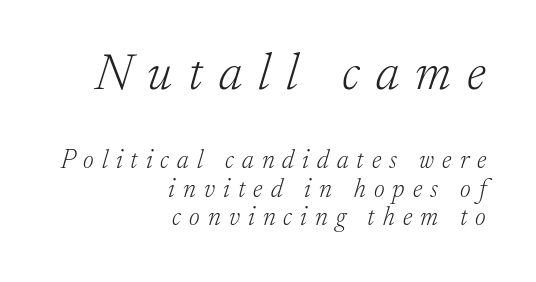
Q: Is the text bold? A: No.
Q: Is the text italic (slanted)? A: Yes, it leans right by about 17 degrees.
Q: Is the typeface a serif or a sans-serif typeface? A: Serif.
Q: Is the text underlined? A: No.
Q: How is the paragraph aligned? A: Right-aligned.
Q: Is the spacing between letters normal or unusually wide? A: Unusually wide.
Q: Is the spacing between lines tight, normal or loose? A: Tight.
Q: Which block of text is set in a larger size, the first (top) or the second (bottom)? A: The first (top) one.
Q: Width (condensed, normal, or wide)? A: Normal.
Q: Stroke contrast? A: Low.
Q: x-height? A: Small.
Q: Monospaced? A: No.
